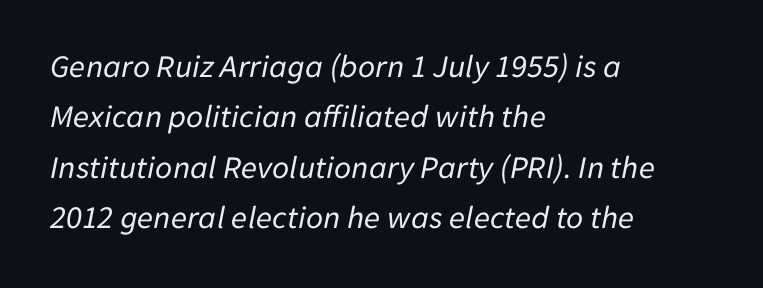
In terms of posture, this sample is oblique. Note the varied advance widths — an 'i' is clearly narrower than an 'm'. Left-aligned paragraph, ragged on the right. The letters look calm and open, with moderate or lighter stems. The passage shown has conventional tracking throughout. Rows of type keep a routine distance in the vertical direction.
